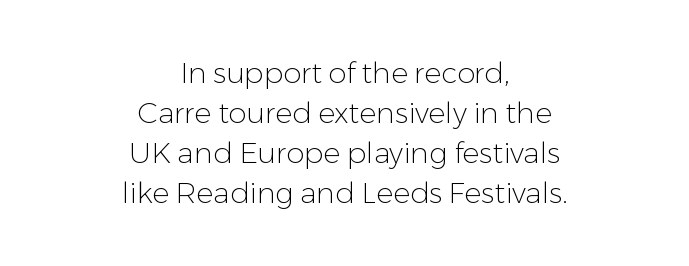
The image shows 29 px light sans-serif type, upright; set centered, normal line spacing (1.38x), normal letter spacing, not underlined; low stroke contrast and a medium x-height.
